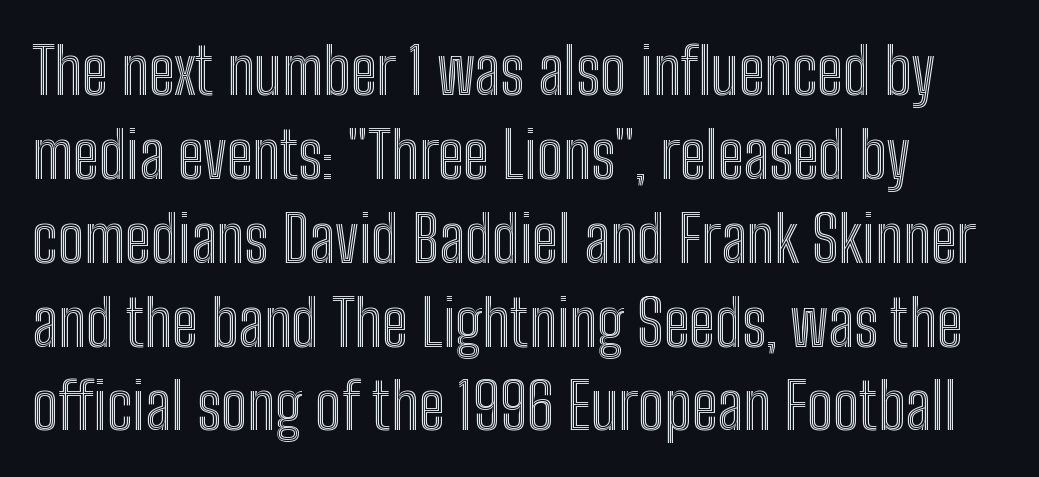
Q: Is the text italic (slanted)? A: No, it is upright.
Q: Is the text underlined? A: No.
Q: Is the spacing between letters normal or unusually wide? A: Normal.
Q: Is the spacing between lines tight, normal or loose? A: Normal.
Q: Width (condensed, normal, or wide)? A: Condensed.
Q: x-height? A: Medium.
Q: Monospaced? A: No.
